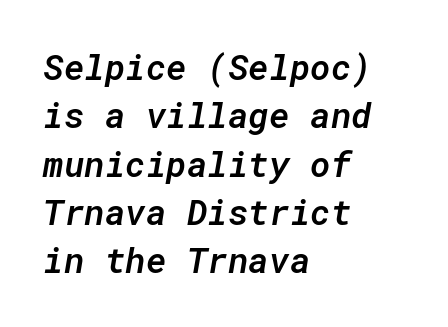
The image shows 35 px semibold type, italic (leaning right), monospaced; set left-aligned, normal line spacing (1.38x), normal letter spacing, not underlined; low stroke contrast and a medium x-height.
